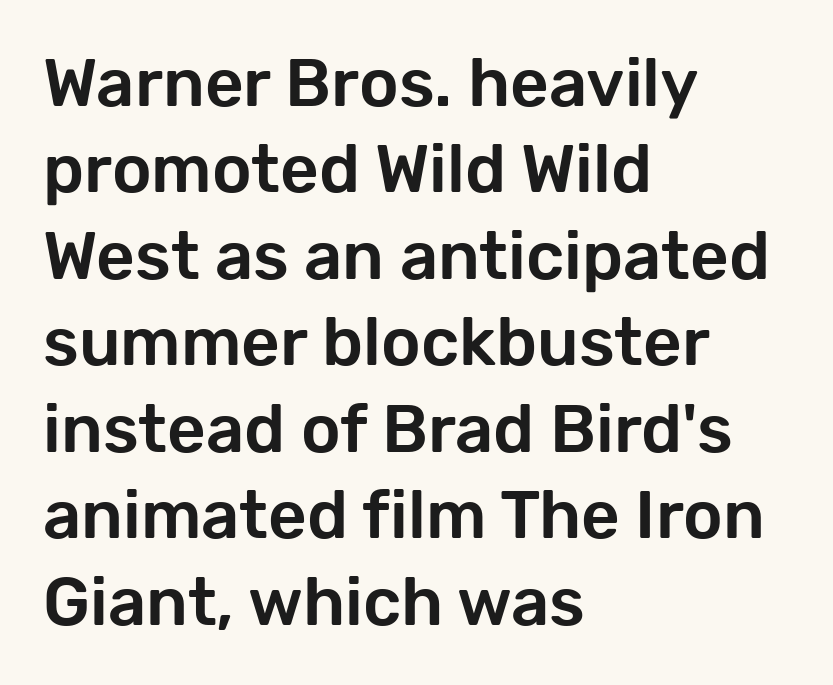
Compared with typical body copy, the letter spacing here is the same. If you measured baseline to baseline, you'd find a middling distance. The letters advance in unequal steps, a hallmark of proportional type. Do the letters lean? They stand straight.
